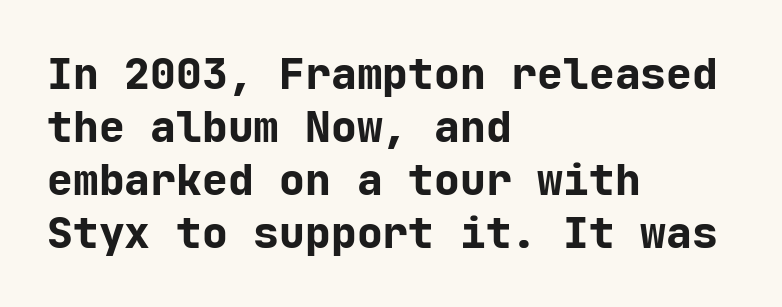
Every row of glyphs begins at an identical x-position on the left. On the weight axis this lands at bold, roughly 700. Descenders are the only things crossing below the line. Does the lettering tilt? It doesn't — this is upright. Do the characters align in a grid? Yes, the font is monospaced.
